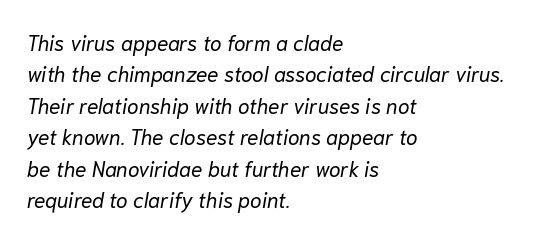
Q: Is the text bold? A: No.
Q: Is the text italic (slanted)? A: Yes, it leans right by about 10 degrees.
Q: Is the text underlined? A: No.
Q: How is the paragraph aligned? A: Left-aligned.
Q: Is the spacing between letters normal or unusually wide? A: Normal.
Q: Is the spacing between lines tight, normal or loose? A: Normal.
